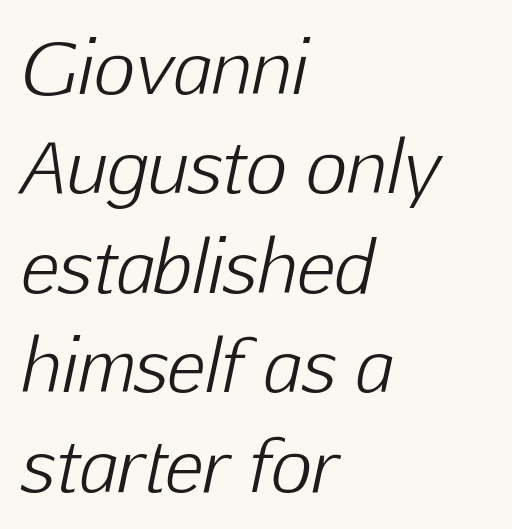
Spacing verdict: proportional, widths tailored to each character. Line spacing here is normal. Does the copy run flush right? No — it runs flush left. The strokes are not fattened; the text isn't bold. The gaps between neighbouring characters are ordinary and unremarkable.
